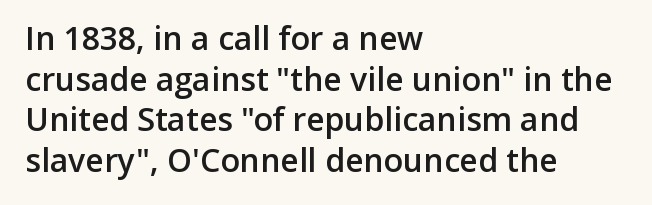
The letterforms sit shoulder to shoulder at normal distance. Every stem runs plumb, perpendicular to the baseline. Lines of text with bare space underneath. Vertical spacing — default.
